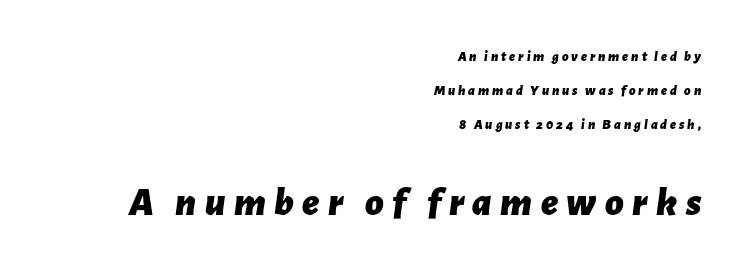
The image shows 40 px bold type, italic (leaning right); set right-aligned, loose line spacing (2.42x), unusually wide letter spacing (+0.21 em), not underlined; the second (bottom) block is 2.86x larger; low stroke contrast and a medium x-height.
